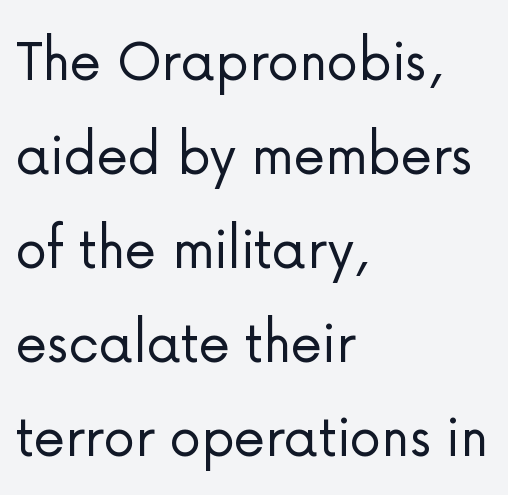
{"serif": "no", "italic": "no", "bold": "no", "weight": "light", "width": "normal", "stroke_contrast": "low", "x_height": "medium", "monospaced": "no", "underline": "no", "align": "left", "line_spacing": "normal", "line_spacing_ratio": 1.47, "letter_spacing": "normal", "letter_spacing_em": 0.0, "glyph_px": 64}
